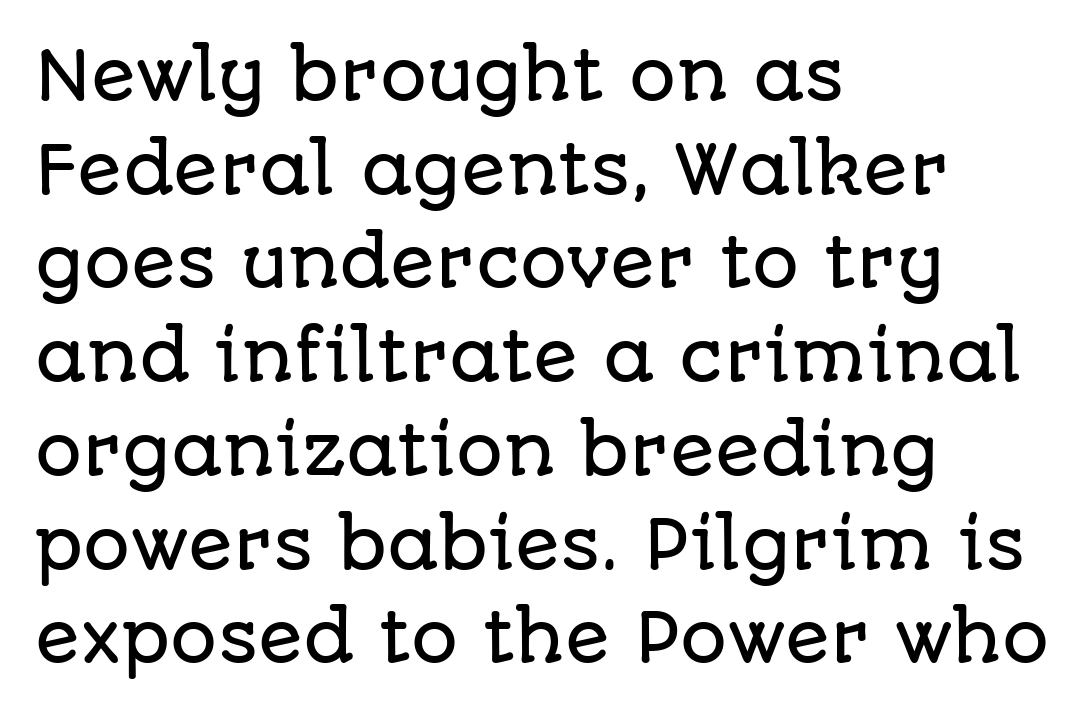
Q: Is the text italic (slanted)? A: No, it is upright.
Q: Is the typeface a serif or a sans-serif typeface? A: Sans-serif.
Q: Is the text underlined? A: No.
Q: How is the paragraph aligned? A: Left-aligned.
Q: Is the spacing between letters normal or unusually wide? A: Normal.
Q: Is the spacing between lines tight, normal or loose? A: Normal.
Q: Width (condensed, normal, or wide)? A: Normal.
Q: Stroke contrast? A: Low.
Q: x-height? A: Large.
Q: Monospaced? A: No.
